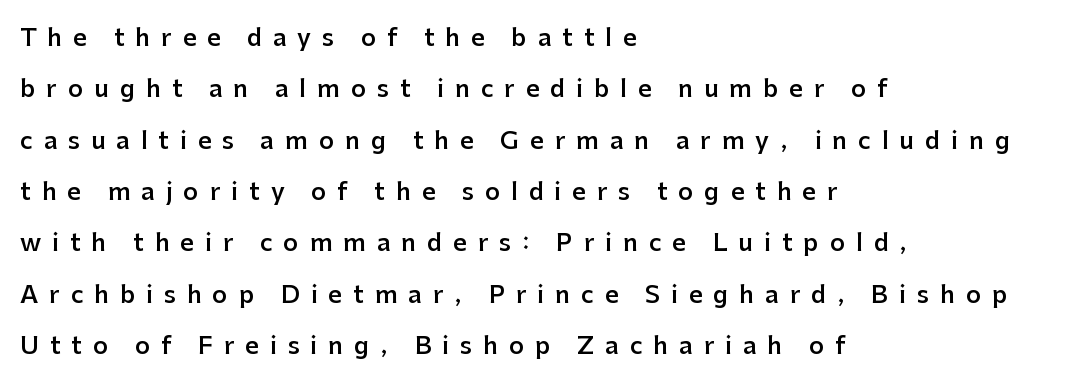
{"italic": "no", "bold": "semi", "underline": "no", "align": "left", "line_spacing": "loose", "line_spacing_ratio": 2.14, "letter_spacing": "wide", "letter_spacing_em": 0.45, "glyph_px": 24}
